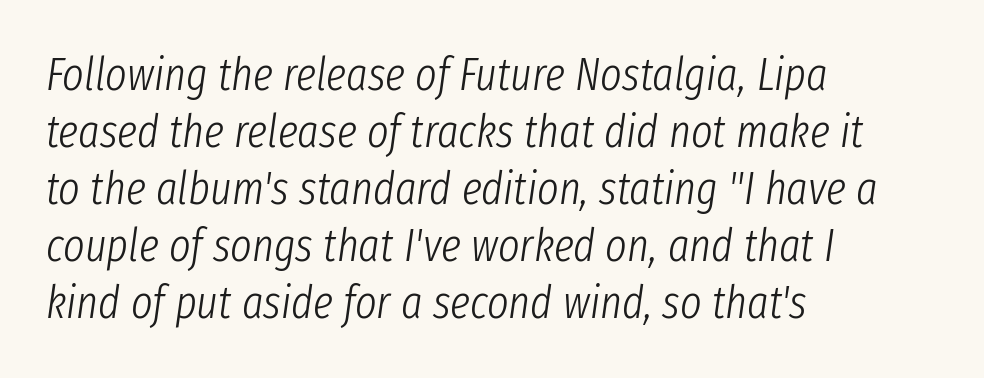
Q: Is the text bold? A: No.
Q: Is the text italic (slanted)? A: Yes, it leans right by about 8 degrees.
Q: Is the text underlined? A: No.
Q: How is the paragraph aligned? A: Left-aligned.
Q: Is the spacing between letters normal or unusually wide? A: Normal.
Q: Width (condensed, normal, or wide)? A: Condensed.
Q: Stroke contrast? A: Low.
Q: x-height? A: Medium.
Q: Monospaced? A: No.
